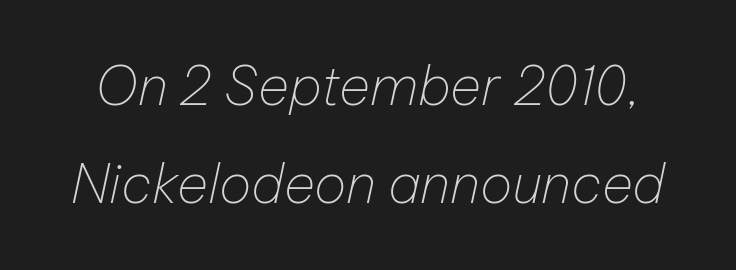
Q: Is the text bold? A: No.
Q: Is the text italic (slanted)? A: Yes, it leans right by about 12 degrees.
Q: Is the text underlined? A: No.
Q: Is the spacing between letters normal or unusually wide? A: Normal.
Q: Width (condensed, normal, or wide)? A: Normal.
Q: Stroke contrast? A: Low.
Q: x-height? A: Medium.
Q: Monospaced? A: No.
